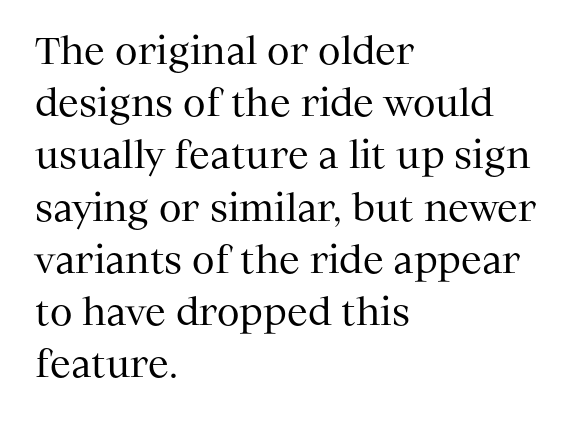
The image shows 37 px regular-weight serif type, upright; set left-aligned, normal line spacing (1.41x), normal letter spacing, not underlined; medium stroke contrast and a medium x-height.
